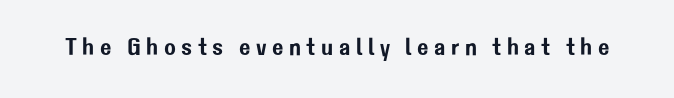
A typesetter would call this heavily tracked-out type. Just letters on the line, the space beneath them empty. Unlike italic type, these characters show no tilt at all.
